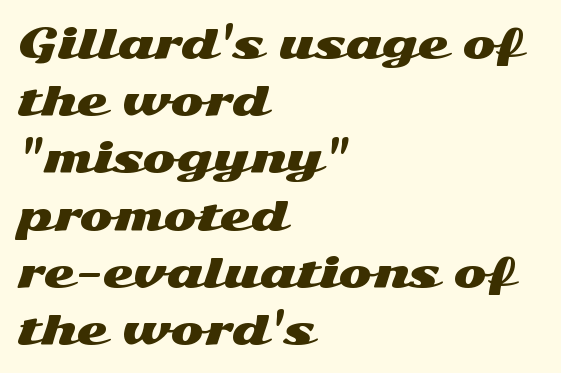
Q: Is the text italic (slanted)? A: Yes.
Q: Is the typeface a serif or a sans-serif typeface? A: Sans-serif.
Q: Is the text underlined? A: No.
Q: How is the paragraph aligned? A: Left-aligned.
Q: Is the spacing between letters normal or unusually wide? A: Normal.
Q: Is the spacing between lines tight, normal or loose? A: Normal.
Q: Width (condensed, normal, or wide)? A: Wide.
Q: Stroke contrast? A: Medium.
Q: x-height? A: Medium.
Q: Monospaced? A: No.
